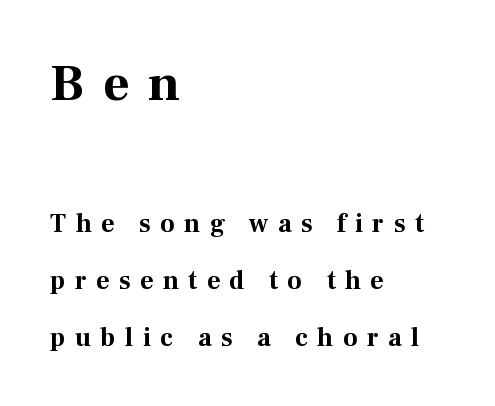
The face used here is proportionally spaced, like ordinary book or web type. Alignment: flush left. How are the letters spaced? Widely, with obvious added tracking. Vertical strokes here are truly vertical.
